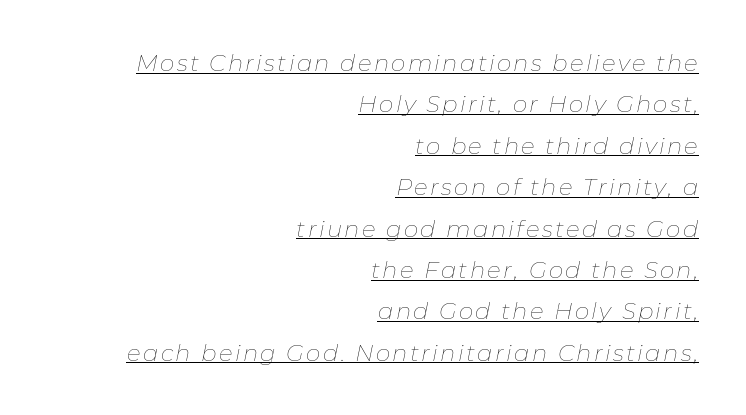
Slanted lettering throughout. These lines are set flush right with a ragged left edge. No heavy texture on the line: the type isn't bold. What decoration does the sample have? An underline.
